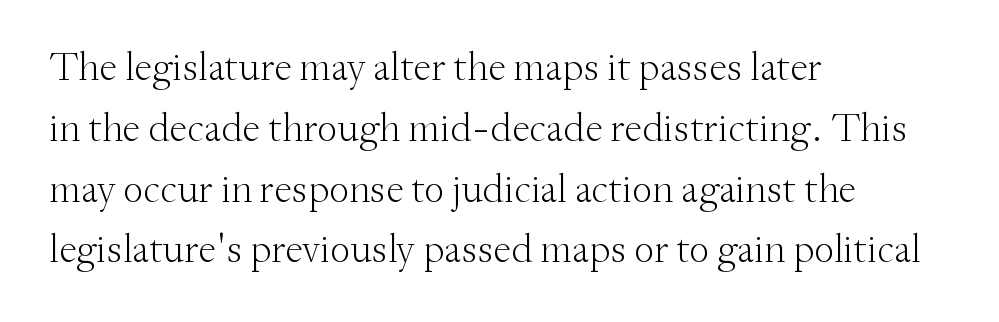
{"serif": "yes", "italic": "no", "bold": "no", "weight": "light", "width": "normal", "stroke_contrast": "medium", "x_height": "small", "monospaced": "no", "underline": "no", "align": "left", "line_spacing": "normal", "line_spacing_ratio": 1.52, "letter_spacing": "normal", "letter_spacing_em": 0.0, "glyph_px": 40}
